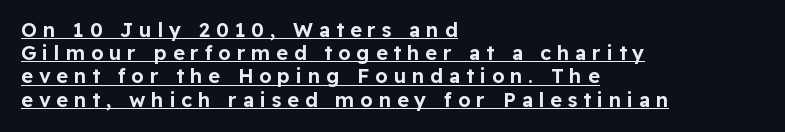
Q: Is the text italic (slanted)? A: No, it is upright.
Q: Is the text underlined? A: Yes.
Q: How is the paragraph aligned? A: Left-aligned.
Q: Is the spacing between letters normal or unusually wide? A: Unusually wide.
